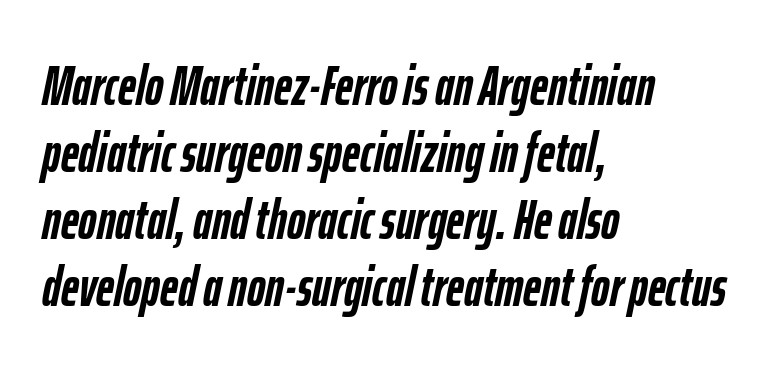
The image shows 55 px semibold, condensed type, italic (leaning right); set left-aligned, line spacing 1.22x, normal letter spacing, not underlined; low stroke contrast and a medium x-height.
